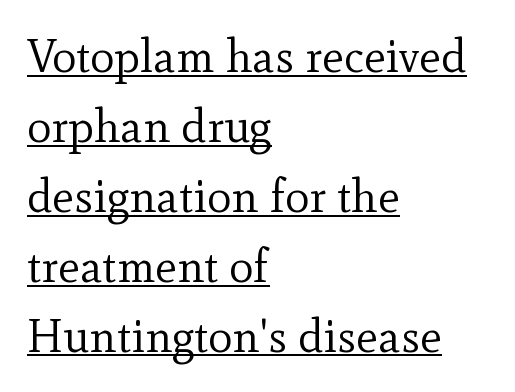
Q: Is the text bold? A: No.
Q: Is the text italic (slanted)? A: No, it is upright.
Q: Is the typeface a serif or a sans-serif typeface? A: Serif.
Q: Is the text underlined? A: Yes.
Q: How is the paragraph aligned? A: Left-aligned.
Q: Is the spacing between letters normal or unusually wide? A: Normal.
Q: Is the spacing between lines tight, normal or loose? A: Normal.
Q: Width (condensed, normal, or wide)? A: Normal.
Q: x-height? A: Small.
Q: Monospaced? A: No.
